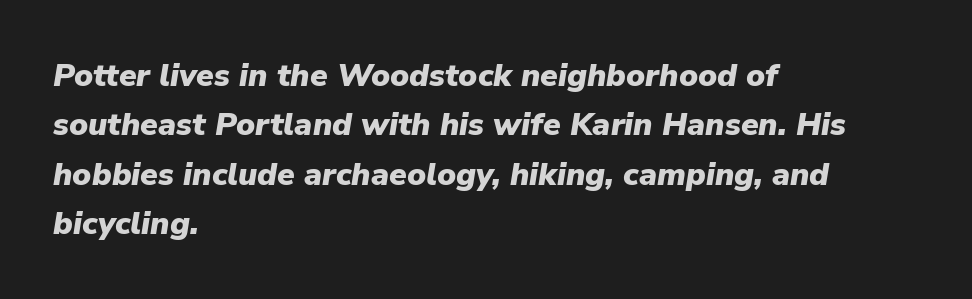
{"italic": "yes", "lean": "right", "slant_degrees": 9, "bold": "yes", "weight": "heavy", "width": "normal", "stroke_contrast": "low", "x_height": "medium", "monospaced": "no", "underline": "no", "align": "left", "line_spacing": "normal", "line_spacing_ratio": 1.54, "letter_spacing": "normal", "letter_spacing_em": 0.0, "glyph_px": 32}
